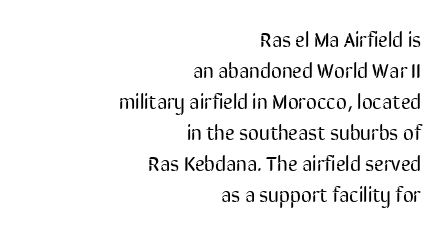
{"italic": "no", "bold": "no", "underline": "no", "align": "right", "line_spacing": "normal", "line_spacing_ratio": 1.48, "letter_spacing": "normal", "letter_spacing_em": 0.0, "glyph_px": 21}
